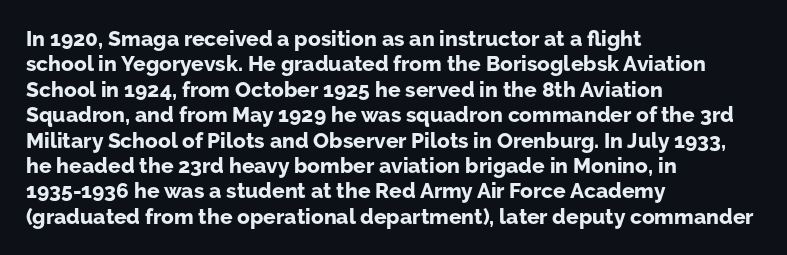
The image shows 21 px bold type, upright; set left-aligned, line spacing 1.21x, normal letter spacing, not underlined.
